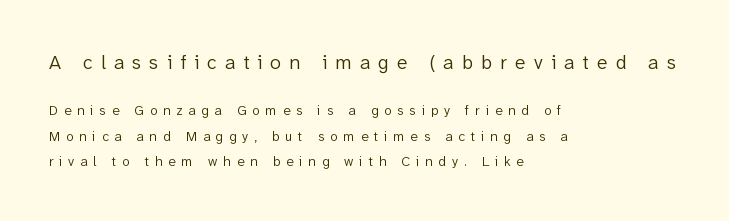
{"italic": "no", "bold": "no", "underline": "no", "align": "left", "line_spacing_ratio": 1.82, "letter_spacing": "wide", "letter_spacing_em": 0.41, "larger_block": "first", "size_ratio": 1.43, "glyph_px": 20}
